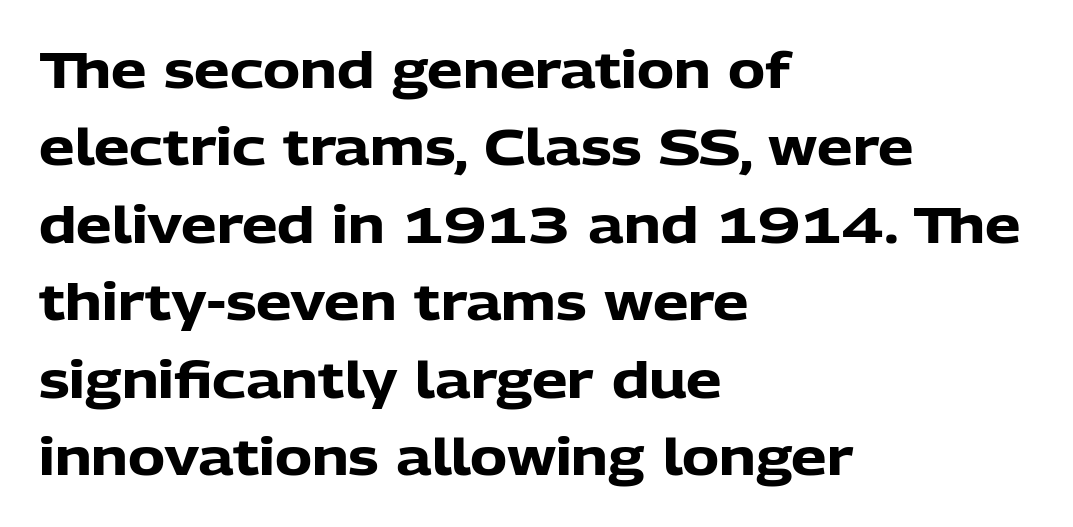
Q: Is the text bold? A: Yes.
Q: Is the text italic (slanted)? A: No, it is upright.
Q: Is the typeface a serif or a sans-serif typeface? A: Sans-serif.
Q: Is the text underlined? A: No.
Q: How is the paragraph aligned? A: Left-aligned.
Q: Is the spacing between letters normal or unusually wide? A: Normal.
Q: Is the spacing between lines tight, normal or loose? A: Normal.
Q: Width (condensed, normal, or wide)? A: Normal.
Q: Stroke contrast? A: Low.
Q: x-height? A: Medium.
Q: Monospaced? A: No.
